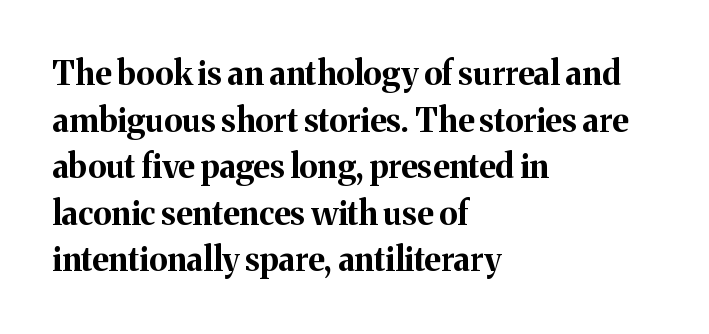
The image shows 33 px bold serif type, upright; set left-aligned, normal line spacing (1.41x), normal letter spacing, not underlined; medium stroke contrast and a medium x-height.
